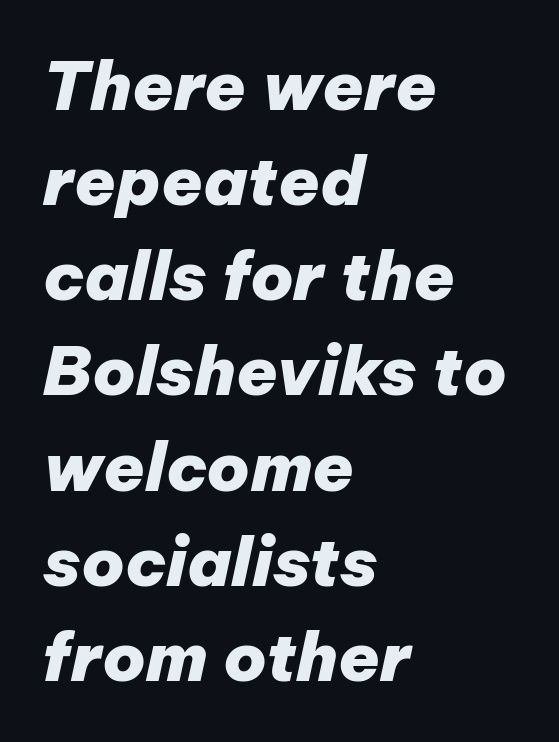
{"italic": "yes", "lean": "right", "slant_degrees": 12, "bold": "yes", "weight": "heavy", "width": "normal", "stroke_contrast": "low", "x_height": "medium", "monospaced": "no", "underline": "no", "align": "left", "line_spacing": "normal", "line_spacing_ratio": 1.42, "letter_spacing": "normal", "letter_spacing_em": 0.0, "glyph_px": 67}
